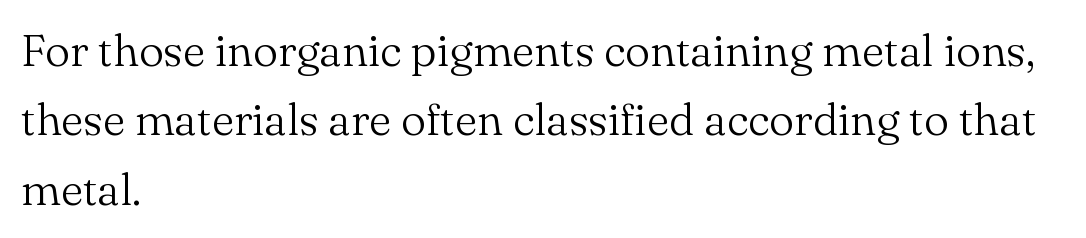
Q: Is the text bold? A: No.
Q: Is the text italic (slanted)? A: No, it is upright.
Q: Is the typeface a serif or a sans-serif typeface? A: Serif.
Q: Is the text underlined? A: No.
Q: How is the paragraph aligned? A: Left-aligned.
Q: Is the spacing between letters normal or unusually wide? A: Normal.
Q: Is the spacing between lines tight, normal or loose? A: Normal.
Q: Width (condensed, normal, or wide)? A: Normal.
Q: Stroke contrast? A: Medium.
Q: x-height? A: Small.
Q: Monospaced? A: No.
